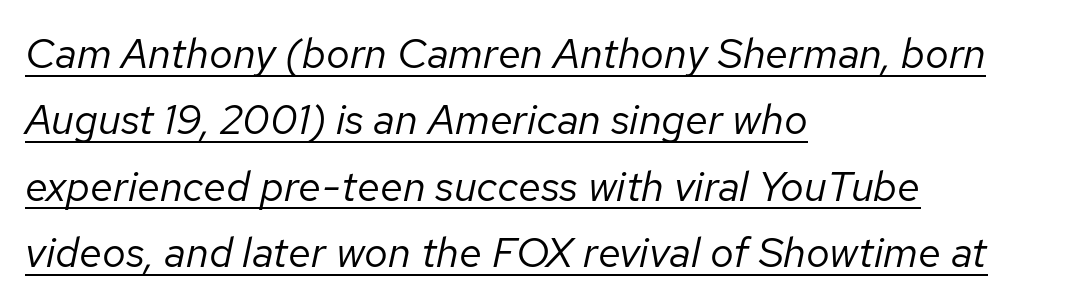
The passage shown stacks its lines at a standard gap. Tracking here is standard; glyphs follow each other at the usual distance. The text carries the slant typical of an italic or oblique font. These lines are rendered in a variable-pitch font.
